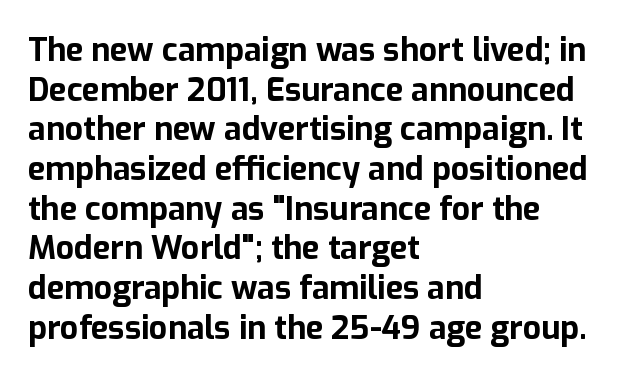
The rendering keeps characters at their native spacing. The characters display no serif detailing; their extremities are plain. The paragraph shown leans on its left margin. The font's upright variant was chosen for this text. Every letter is thick-stroked: bold, no question. Character widths vary here, with narrow letters taking less room than wide ones.
